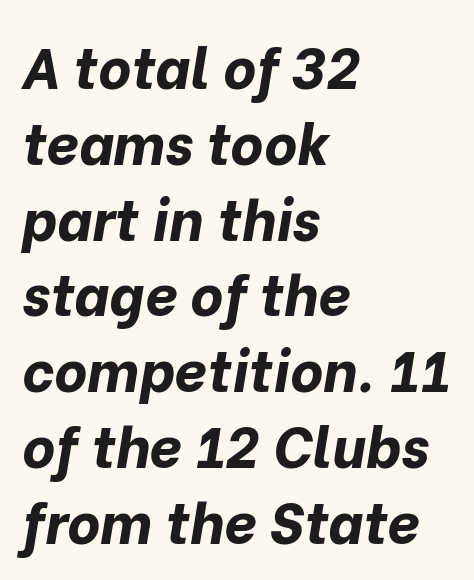
{"italic": "yes", "lean": "right", "slant_degrees": 10, "bold": "yes", "weight": "bold", "width": "normal", "stroke_contrast": "low", "x_height": "medium", "monospaced": "no", "underline": "no", "align": "left", "line_spacing": "normal", "line_spacing_ratio": 1.33, "letter_spacing": "normal", "letter_spacing_em": 0.0, "glyph_px": 57}
